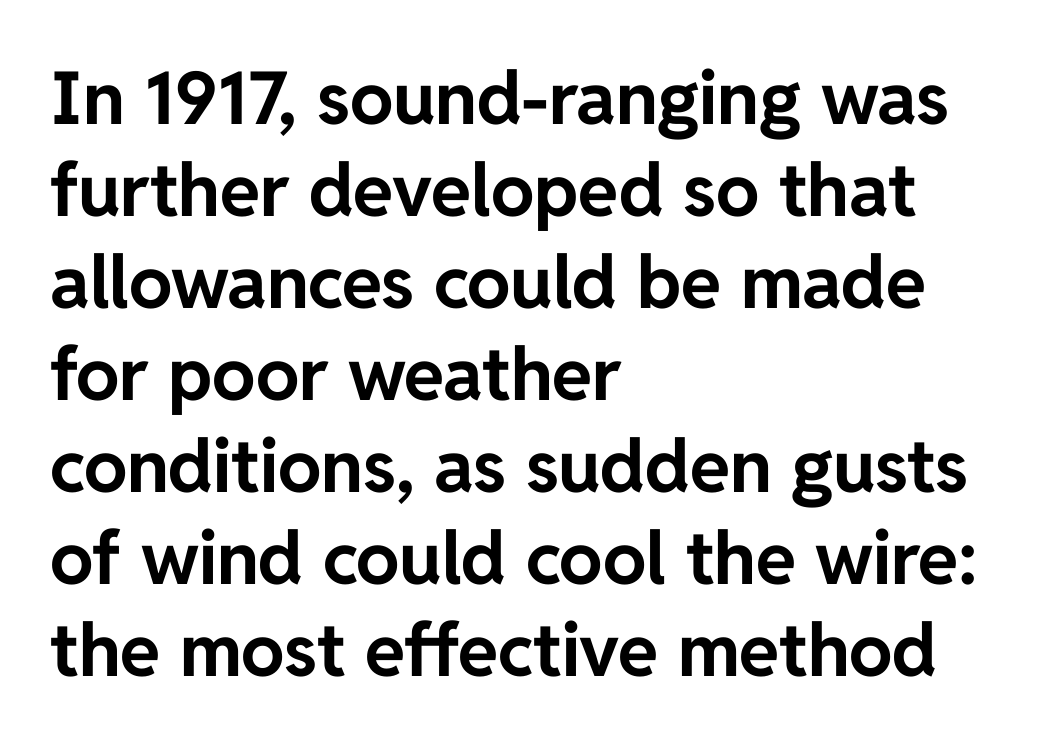
The image shows 73 px bold sans-serif type, upright; set left-aligned, normal line spacing (1.26x), normal letter spacing, not underlined; low stroke contrast and a medium x-height.
